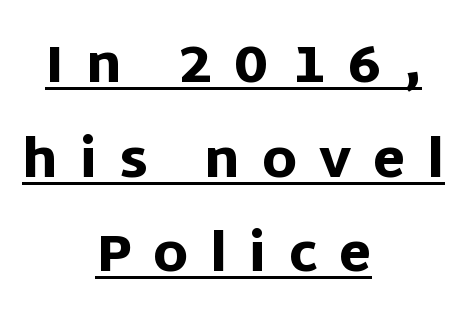
The image shows 52 px heavy sans-serif type, upright; set centered, line spacing 1.82x, unusually wide letter spacing (+0.42 em), underlined; low stroke contrast and a large x-height.
